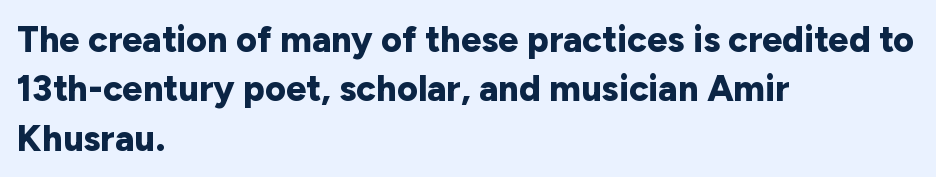
The image shows 36 px bold sans-serif type, upright; set left-aligned, normal line spacing (1.37x), normal letter spacing, not underlined; low stroke contrast and a medium x-height.
